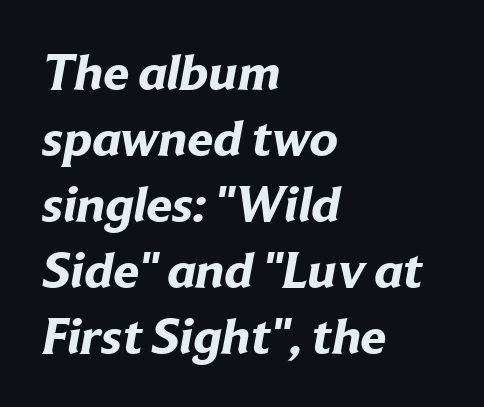
{"serif": "no", "bold": "yes", "weight": "bold", "width": "normal", "stroke_contrast": "low", "x_height": "medium", "monospaced": "no", "underline": "no", "align": "left", "line_spacing": "normal", "line_spacing_ratio": 1.27, "letter_spacing": "normal", "letter_spacing_em": 0.0, "glyph_px": 52}
